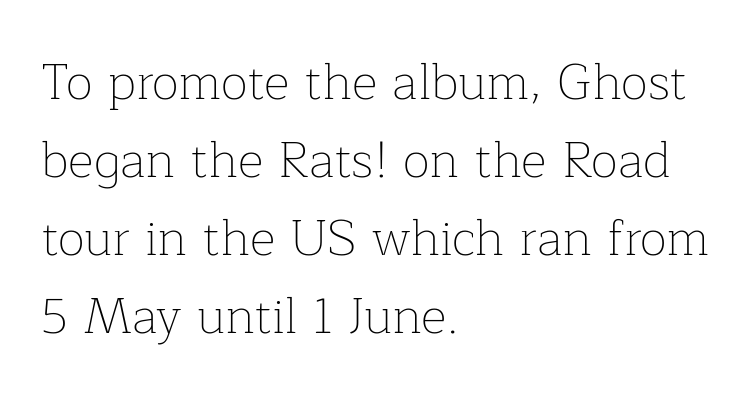
{"serif": "yes", "italic": "no", "bold": "no", "weight": "thin", "width": "normal", "stroke_contrast": "low", "x_height": "medium", "monospaced": "no", "underline": "no", "align": "left", "line_spacing": "normal", "line_spacing_ratio": 1.56, "letter_spacing": "normal", "letter_spacing_em": 0.0, "glyph_px": 50}
